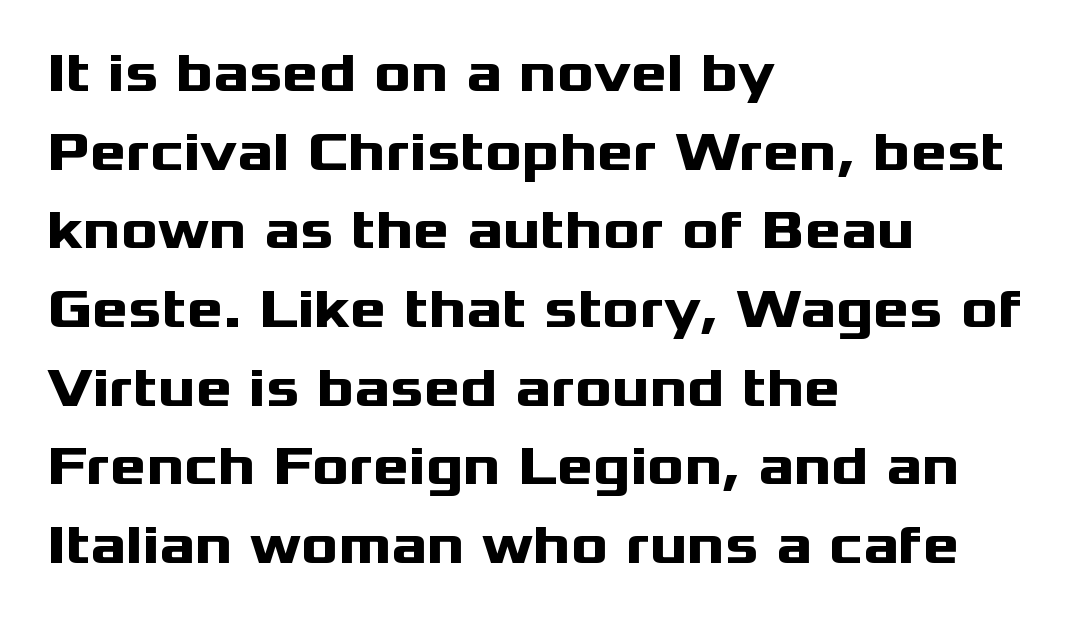
Q: Is the text bold? A: Yes.
Q: Is the text italic (slanted)? A: No, it is upright.
Q: Is the typeface a serif or a sans-serif typeface? A: Sans-serif.
Q: Is the text underlined? A: No.
Q: How is the paragraph aligned? A: Left-aligned.
Q: Is the spacing between letters normal or unusually wide? A: Normal.
Q: Is the spacing between lines tight, normal or loose? A: Normal.
Q: Width (condensed, normal, or wide)? A: Wide.
Q: Stroke contrast? A: Medium.
Q: x-height? A: Medium.
Q: Monospaced? A: No.
